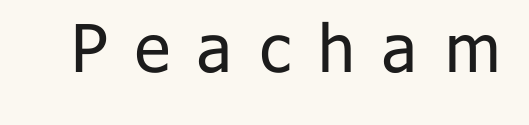
{"serif": "no", "italic": "no", "bold": "no", "weight": "regular", "width": "normal", "stroke_contrast": "low", "x_height": "medium", "monospaced": "no", "underline": "no", "letter_spacing": "wide", "letter_spacing_em": 0.42, "glyph_px": 66}
